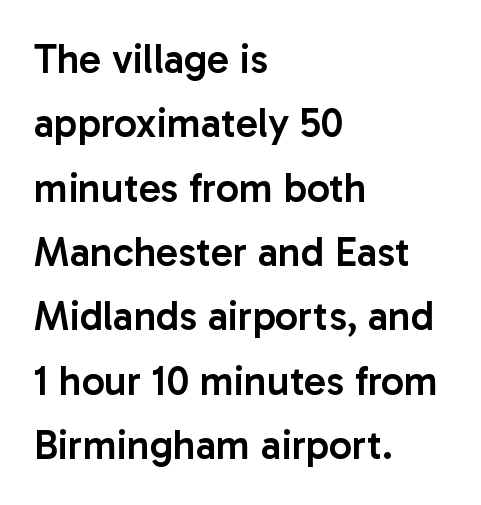
The image shows 41 px semibold sans-serif type, upright; set left-aligned, normal line spacing (1.57x), normal letter spacing, not underlined; low stroke contrast and a medium x-height.
